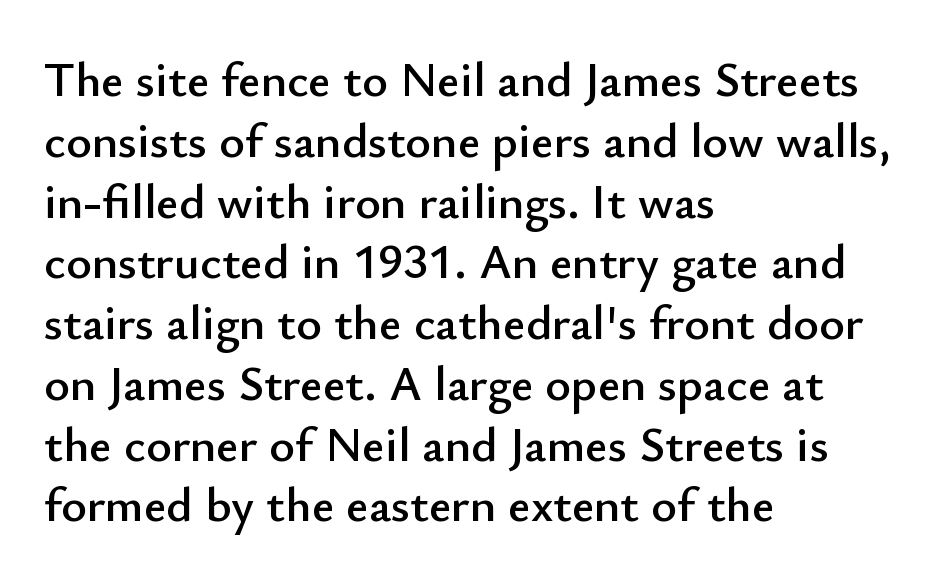
Q: Is the text italic (slanted)? A: No, it is upright.
Q: Is the typeface a serif or a sans-serif typeface? A: Sans-serif.
Q: Is the text underlined? A: No.
Q: How is the paragraph aligned? A: Left-aligned.
Q: Is the spacing between letters normal or unusually wide? A: Normal.
Q: Width (condensed, normal, or wide)? A: Normal.
Q: Stroke contrast? A: Low.
Q: x-height? A: Small.
Q: Monospaced? A: No.
